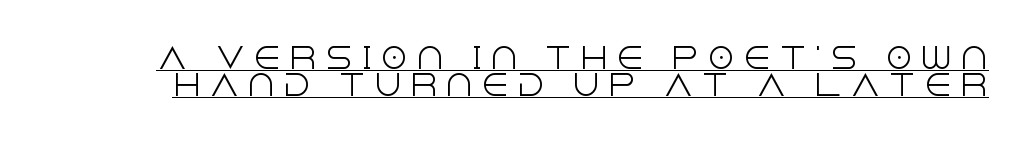
Think of a printed novel: that variable character pitch is what you see here. Nothing sits at the stroke ends, so this counts as sans-serif. There is plenty of visible air inserted between adjacent glyphs. Cramped leading. These glyphs show unthickened strokes, regular width or finer. The sample's only ornament is a line tracing under the words.
